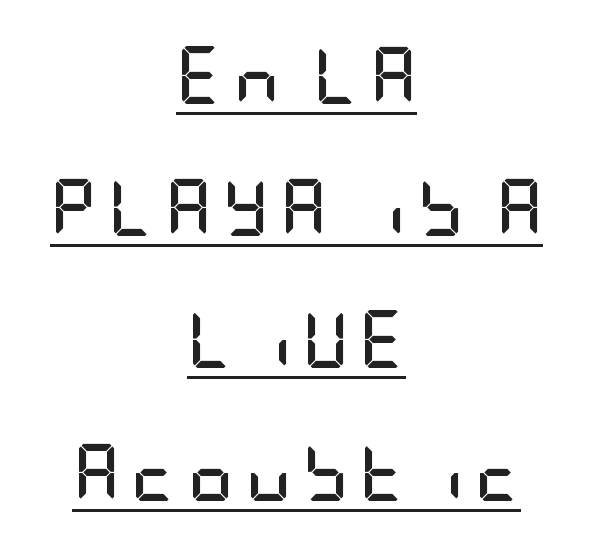
Successive baselines arrive slowly, with a big drop between each. Compared with a flush-left layout, this one balances lines on the center instead. Are there feet on the stems? There aren't — it's a sans. In terms of posture, this sample is upright. The words here are underlined. The font is running at its bold setting.
